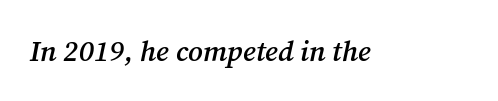
Q: Is the text bold? A: Semi-bold.
Q: Is the text italic (slanted)? A: Yes, it leans right by about 12 degrees.
Q: Is the typeface a serif or a sans-serif typeface? A: Serif.
Q: Is the text underlined? A: No.
Q: Is the spacing between letters normal or unusually wide? A: Normal.
Q: Width (condensed, normal, or wide)? A: Normal.
Q: Stroke contrast? A: Medium.
Q: x-height? A: Medium.
Q: Monospaced? A: No.
